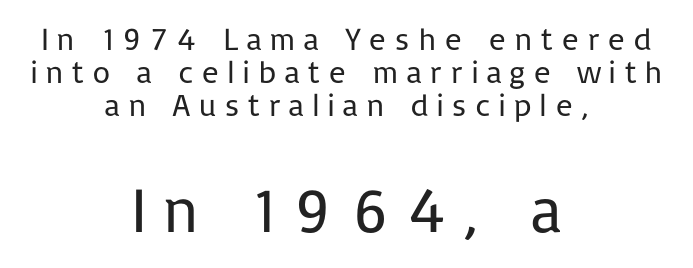
{"serif": "no", "italic": "no", "bold": "no", "weight": "regular", "width": "normal", "stroke_contrast": "low", "x_height": "medium", "monospaced": "no", "underline": "no", "align": "center", "line_spacing": "tight", "line_spacing_ratio": 1.03, "letter_spacing": "wide", "letter_spacing_em": 0.23, "larger_block": "second", "size_ratio": 2.0, "glyph_px": 64}
